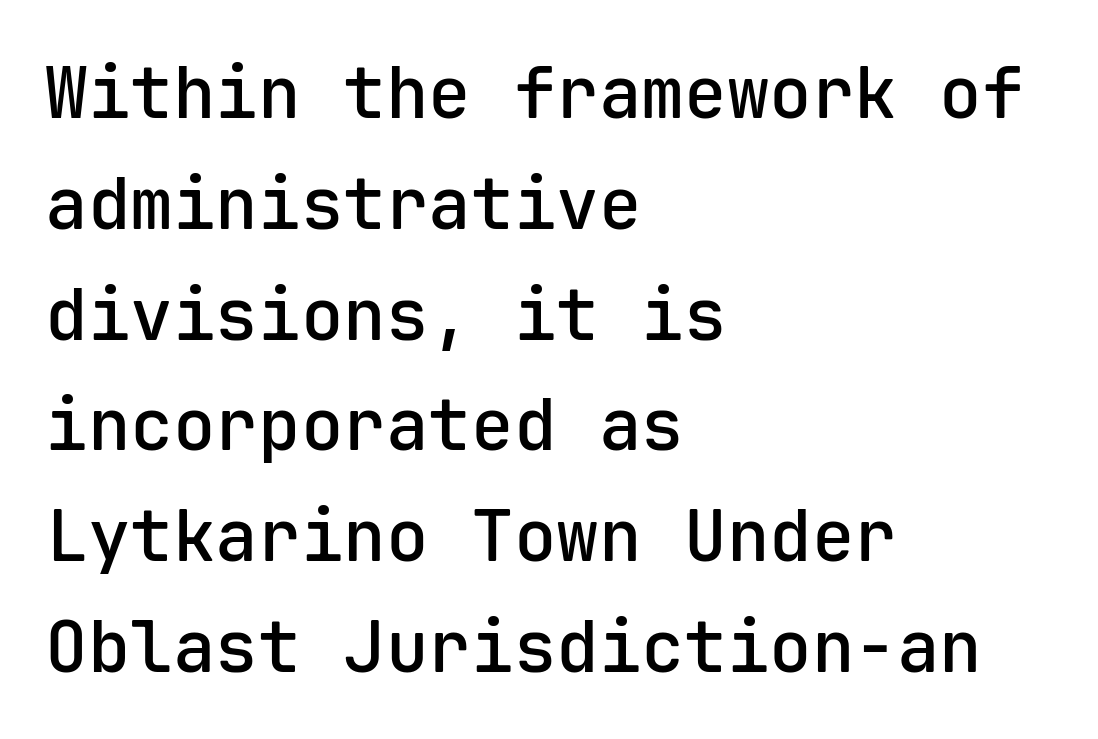
{"serif": "no", "italic": "no", "bold": "semi", "weight": "semibold", "width": "normal", "stroke_contrast": "low", "x_height": "medium", "monospaced": "yes", "underline": "no", "align": "left", "line_spacing": "normal", "line_spacing_ratio": 1.56, "letter_spacing": "normal", "letter_spacing_em": 0.0, "glyph_px": 71}
